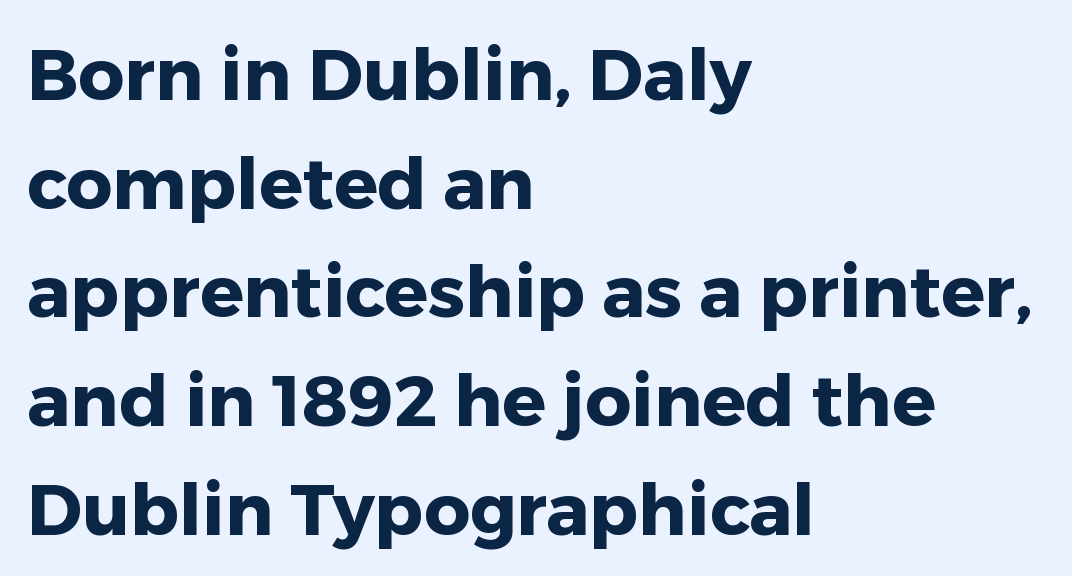
The image shows 72 px heavy sans-serif type, upright; set left-aligned, normal line spacing (1.51x), normal letter spacing, not underlined; low stroke contrast and a medium x-height.
